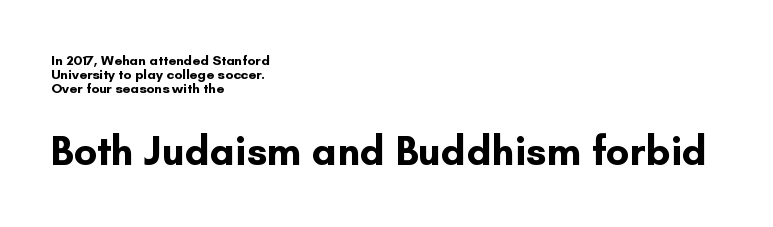
Q: Is the text bold? A: Yes.
Q: Is the text italic (slanted)? A: No, it is upright.
Q: Is the typeface a serif or a sans-serif typeface? A: Sans-serif.
Q: Is the text underlined? A: No.
Q: How is the paragraph aligned? A: Left-aligned.
Q: Is the spacing between letters normal or unusually wide? A: Normal.
Q: Is the spacing between lines tight, normal or loose? A: Tight.
Q: Which block of text is set in a larger size, the first (top) or the second (bottom)? A: The second (bottom) one.
Q: Width (condensed, normal, or wide)? A: Normal.
Q: Stroke contrast? A: Low.
Q: x-height? A: Small.
Q: Monospaced? A: No.
